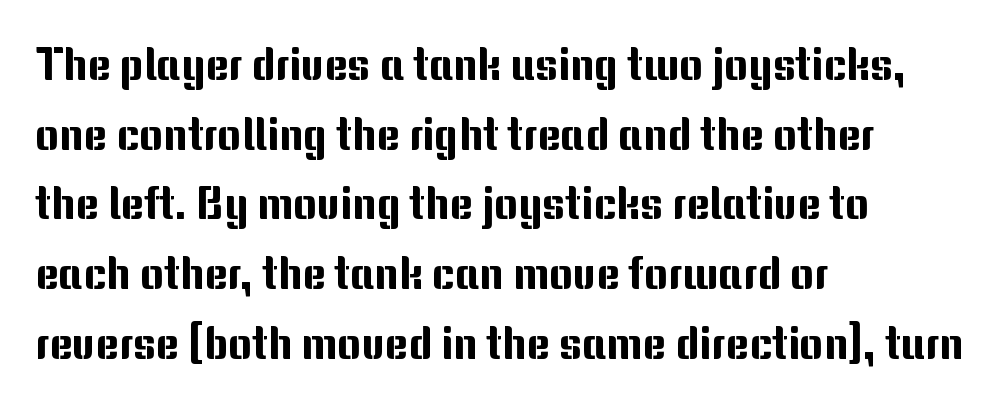
The image shows 45 px sans-serif type, upright; set left-aligned, normal line spacing (1.55x), normal letter spacing, not underlined; medium stroke contrast and a medium x-height.
